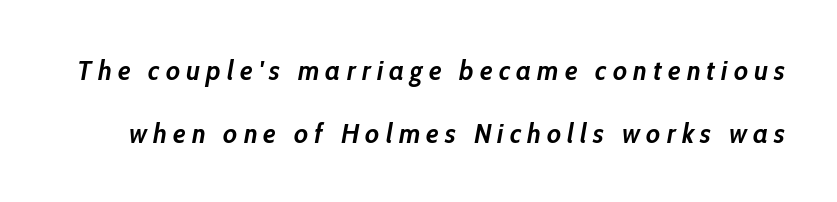
Q: Is the text bold? A: Yes.
Q: Is the text italic (slanted)? A: Yes, it leans right by about 10 degrees.
Q: Is the text underlined? A: No.
Q: Is the spacing between letters normal or unusually wide? A: Unusually wide.
Q: Is the spacing between lines tight, normal or loose? A: Loose.
Q: Width (condensed, normal, or wide)? A: Condensed.
Q: Stroke contrast? A: Low.
Q: x-height? A: Medium.
Q: Monospaced? A: No.
